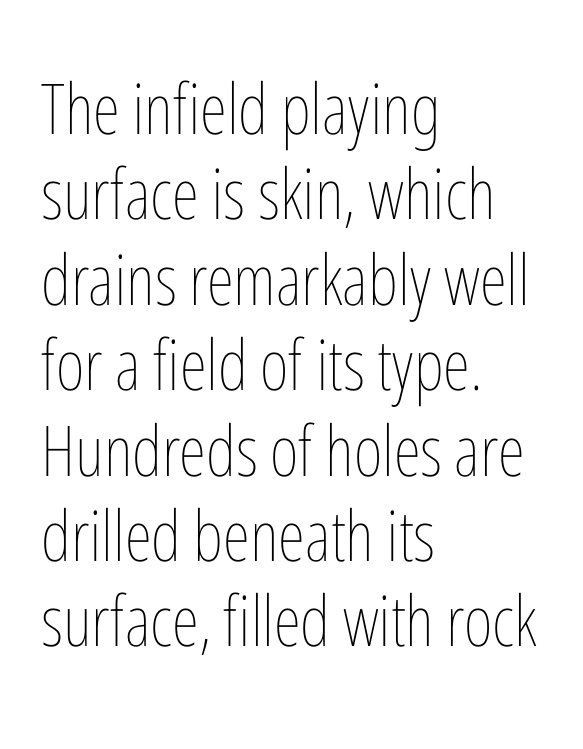
Q: Is the text bold? A: No.
Q: Is the text italic (slanted)? A: No, it is upright.
Q: Is the text underlined? A: No.
Q: How is the paragraph aligned? A: Left-aligned.
Q: Is the spacing between letters normal or unusually wide? A: Normal.
Q: Width (condensed, normal, or wide)? A: Condensed.
Q: Stroke contrast? A: Low.
Q: x-height? A: Medium.
Q: Monospaced? A: No.
